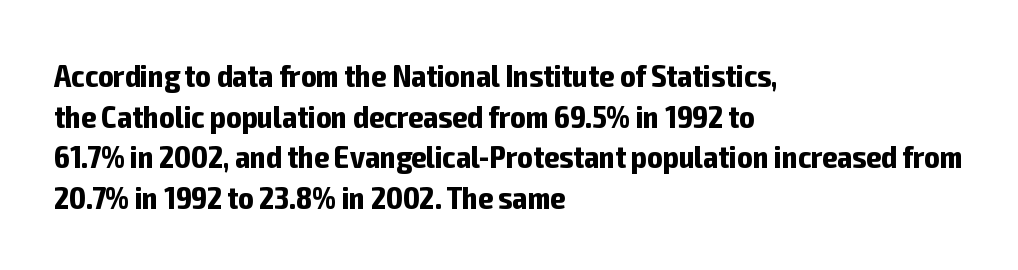
{"serif": "no", "italic": "no", "bold": "yes", "weight": "bold", "width": "condensed", "stroke_contrast": "low", "x_height": "medium", "monospaced": "no", "underline": "no", "align": "left", "line_spacing": "normal", "line_spacing_ratio": 1.27, "letter_spacing": "normal", "letter_spacing_em": 0.0, "glyph_px": 32}
